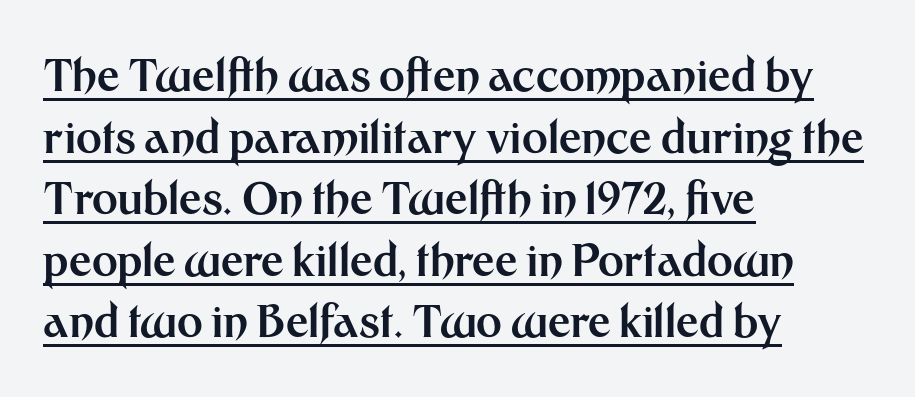
Q: Is the text bold? A: Yes.
Q: Is the text italic (slanted)? A: No, it is upright.
Q: Is the typeface a serif or a sans-serif typeface? A: Sans-serif.
Q: Is the text underlined? A: Yes.
Q: How is the paragraph aligned? A: Left-aligned.
Q: Is the spacing between letters normal or unusually wide? A: Normal.
Q: Is the spacing between lines tight, normal or loose? A: Normal.
Q: Width (condensed, normal, or wide)? A: Normal.
Q: Stroke contrast? A: Medium.
Q: x-height? A: Medium.
Q: Monospaced? A: No.
